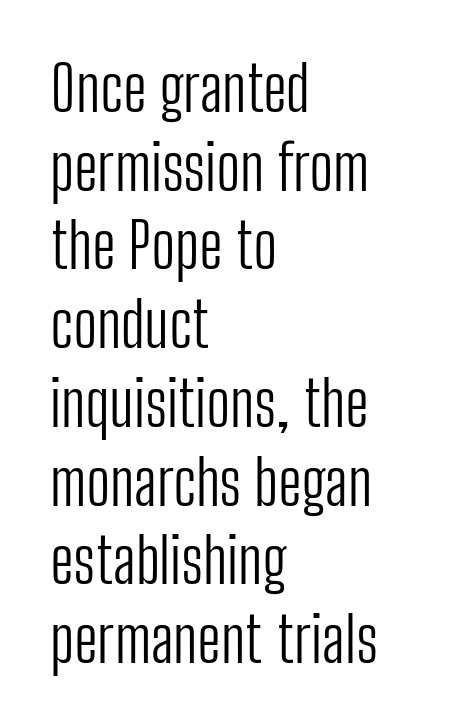
Q: Is the text bold? A: No.
Q: Is the text italic (slanted)? A: No, it is upright.
Q: Is the typeface a serif or a sans-serif typeface? A: Sans-serif.
Q: Is the text underlined? A: No.
Q: How is the paragraph aligned? A: Left-aligned.
Q: Is the spacing between letters normal or unusually wide? A: Normal.
Q: Is the spacing between lines tight, normal or loose? A: Normal.
Q: Width (condensed, normal, or wide)? A: Condensed.
Q: Stroke contrast? A: Low.
Q: x-height? A: Medium.
Q: Monospaced? A: No.
